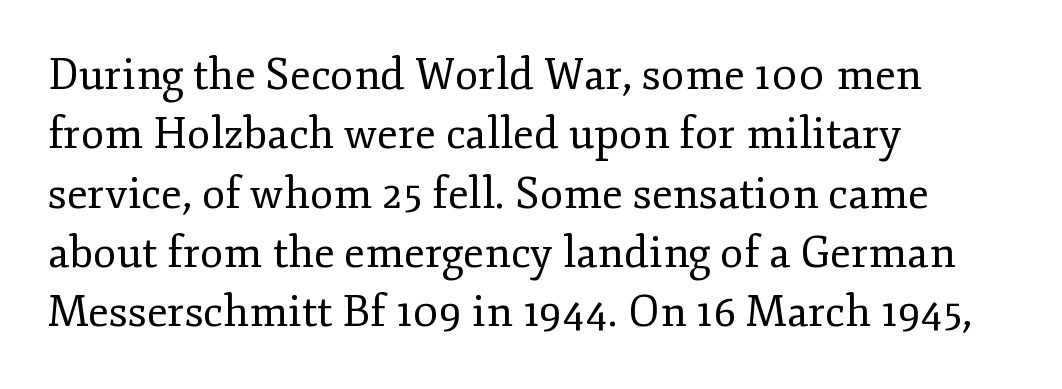
Teacher's note: observe the even left margin — that is flush-left alignment. Does the leading feel generous? No, just average. Here the glyphs are tracked normally, forming tight word shapes. Check under the words: just untouched page. The rendering uses natural spacing where letterforms have individual widths.
